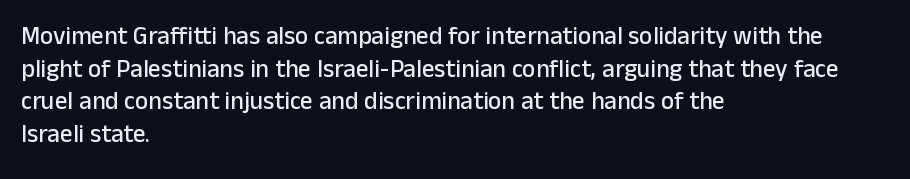
{"italic": "no", "underline": "no", "align": "left", "line_spacing": "normal", "line_spacing_ratio": 1.31, "letter_spacing": "normal", "letter_spacing_em": 0.0, "glyph_px": 25}
